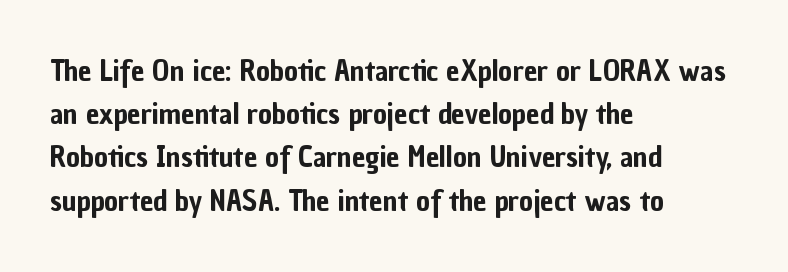
Q: Is the text italic (slanted)? A: No, it is upright.
Q: Is the typeface a serif or a sans-serif typeface? A: Sans-serif.
Q: Is the text underlined? A: No.
Q: How is the paragraph aligned? A: Left-aligned.
Q: Is the spacing between letters normal or unusually wide? A: Normal.
Q: Is the spacing between lines tight, normal or loose? A: Normal.
Q: Width (condensed, normal, or wide)? A: Condensed.
Q: Stroke contrast? A: Low.
Q: x-height? A: Medium.
Q: Monospaced? A: No.
